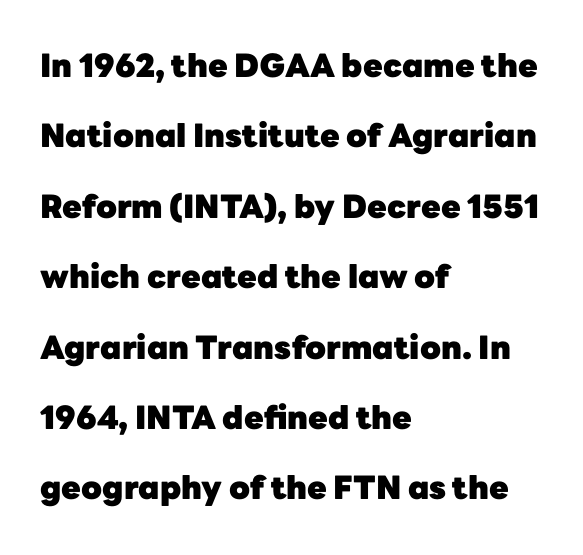
Q: Is the text bold? A: Yes.
Q: Is the text italic (slanted)? A: No, it is upright.
Q: Is the typeface a serif or a sans-serif typeface? A: Sans-serif.
Q: Is the text underlined? A: No.
Q: How is the paragraph aligned? A: Left-aligned.
Q: Is the spacing between letters normal or unusually wide? A: Normal.
Q: Is the spacing between lines tight, normal or loose? A: Loose.
Q: Width (condensed, normal, or wide)? A: Normal.
Q: Stroke contrast? A: Low.
Q: x-height? A: Medium.
Q: Monospaced? A: No.
